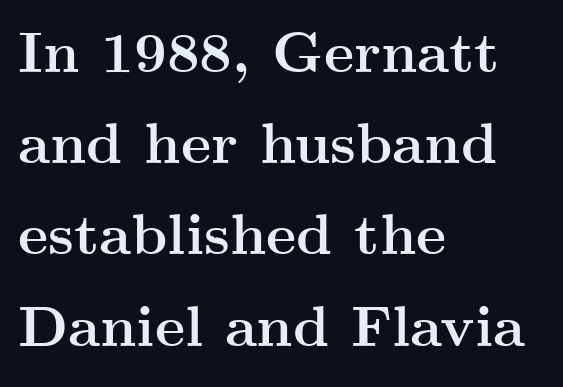
Q: Is the text bold? A: Yes.
Q: Is the text italic (slanted)? A: No, it is upright.
Q: Is the typeface a serif or a sans-serif typeface? A: Serif.
Q: Is the text underlined? A: No.
Q: How is the paragraph aligned? A: Left-aligned.
Q: Is the spacing between letters normal or unusually wide? A: Normal.
Q: Is the spacing between lines tight, normal or loose? A: Normal.
Q: Width (condensed, normal, or wide)? A: Wide.
Q: Stroke contrast? A: Medium.
Q: x-height? A: Small.
Q: Monospaced? A: No.
